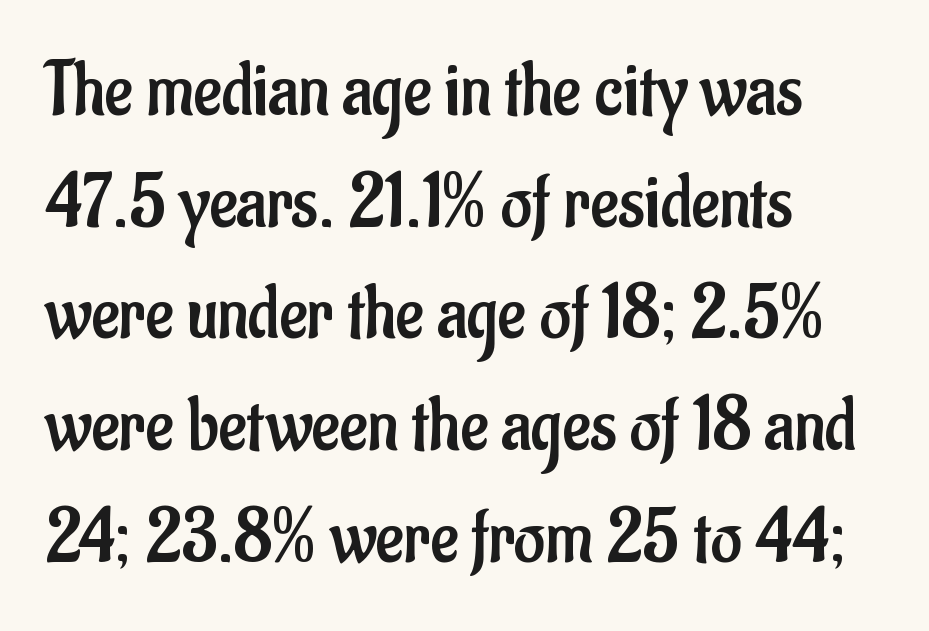
{"serif": "no", "italic": "no", "bold": "no", "weight": "regular", "width": "condensed", "stroke_contrast": "low", "x_height": "small", "monospaced": "no", "underline": "no", "align": "left", "line_spacing": "normal", "line_spacing_ratio": 1.47, "letter_spacing": "normal", "letter_spacing_em": 0.0, "glyph_px": 76}
